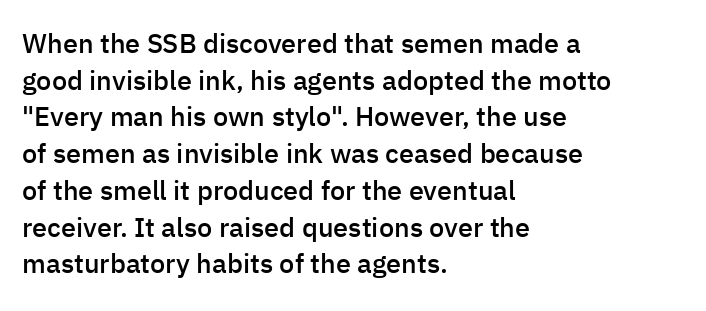
{"italic": "no", "bold": "semi", "underline": "no", "align": "left", "line_spacing": "normal", "line_spacing_ratio": 1.36, "letter_spacing": "normal", "letter_spacing_em": 0.0, "glyph_px": 27}
